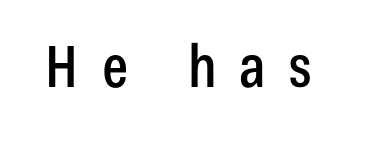
Descender tails drop into unmarked territory. Think of a printed novel: that variable character pitch is what you see here. Short note: letters widely spaced. The designer went with a sans here, leaving each stem footless. A typesetter would mark this as roman, not italic.
